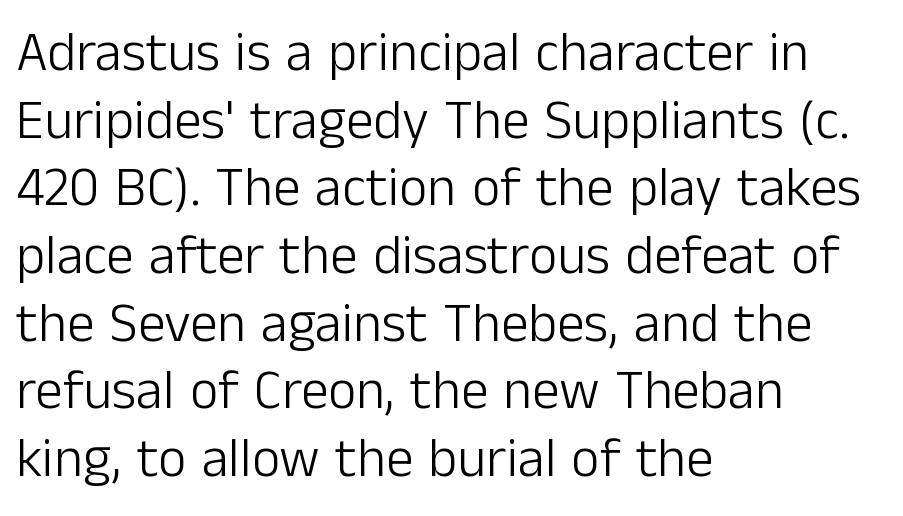
{"serif": "no", "italic": "no", "bold": "no", "weight": "light", "width": "normal", "stroke_contrast": "low", "x_height": "medium", "monospaced": "no", "underline": "no", "align": "left", "line_spacing_ratio": 1.23, "letter_spacing": "normal", "letter_spacing_em": 0.0, "glyph_px": 55}
